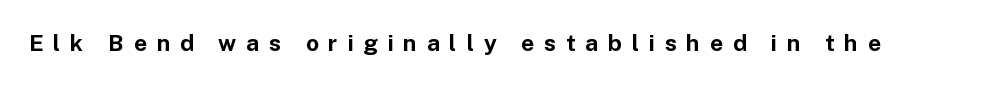
Q: Is the text bold? A: Yes.
Q: Is the text italic (slanted)? A: No, it is upright.
Q: Is the text underlined? A: No.
Q: Is the spacing between letters normal or unusually wide? A: Unusually wide.
